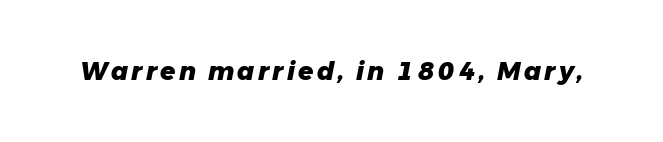
The image shows 25 px bold type, italic (leaning right); set not underlined.
